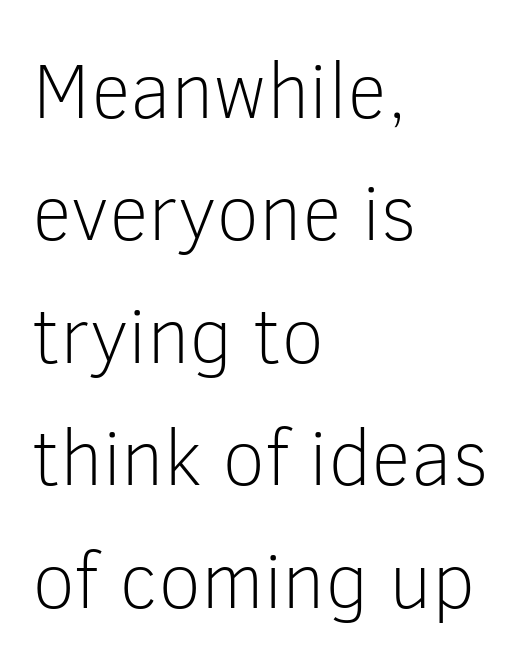
{"serif": "no", "italic": "no", "bold": "no", "weight": "light", "width": "normal", "stroke_contrast": "low", "x_height": "medium", "monospaced": "no", "underline": "no", "align": "left", "line_spacing": "normal", "line_spacing_ratio": 1.55, "letter_spacing": "normal", "letter_spacing_em": 0.0, "glyph_px": 79}
